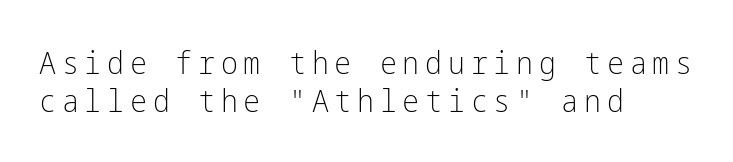
These lines are set flush left with a ragged right edge. The text was rendered using a sans face with plain stroke endings. The specimen reads as upright at a glance. No chunkiness to these letters — they're not bold. Descenders hang freely into open space.
